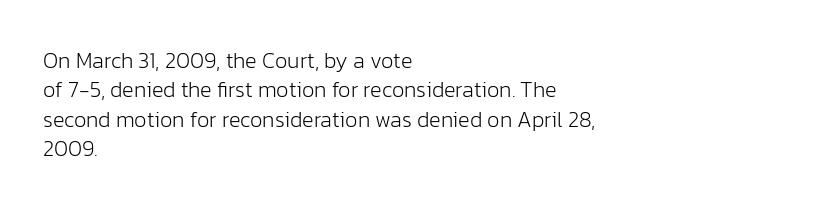
The image shows 22 px text type, upright; set left-aligned, normal line spacing (1.33x), normal letter spacing, not underlined.
